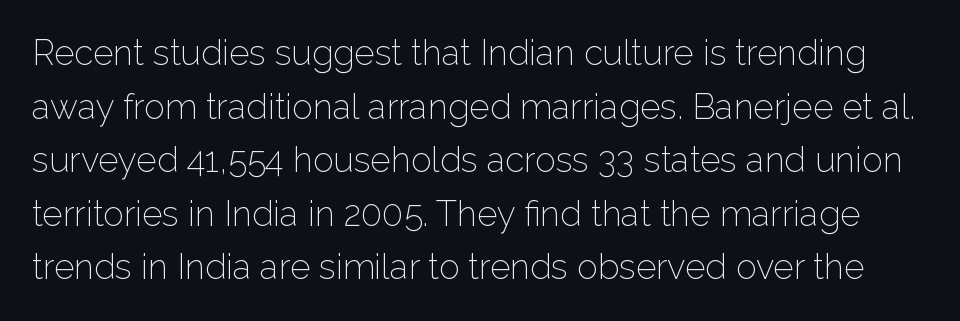
{"serif": "no", "italic": "no", "bold": "no", "weight": "light", "width": "normal", "stroke_contrast": "low", "x_height": "medium", "monospaced": "no", "underline": "no", "line_spacing": "normal", "line_spacing_ratio": 1.53, "letter_spacing": "normal", "letter_spacing_em": 0.0, "glyph_px": 35}
